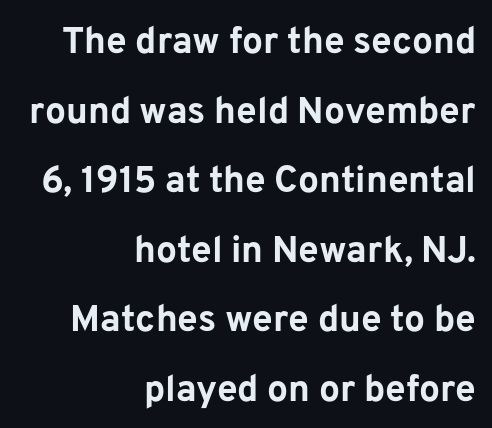
The image shows 37 px bold sans-serif type, upright; set right-aligned, line spacing 1.88x, normal letter spacing, not underlined; low stroke contrast and a medium x-height.
